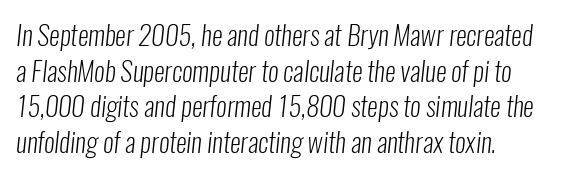
{"bold": "no", "underline": "no", "align": "left", "line_spacing": "normal", "line_spacing_ratio": 1.32, "letter_spacing": "normal", "letter_spacing_em": 0.0, "glyph_px": 27}
